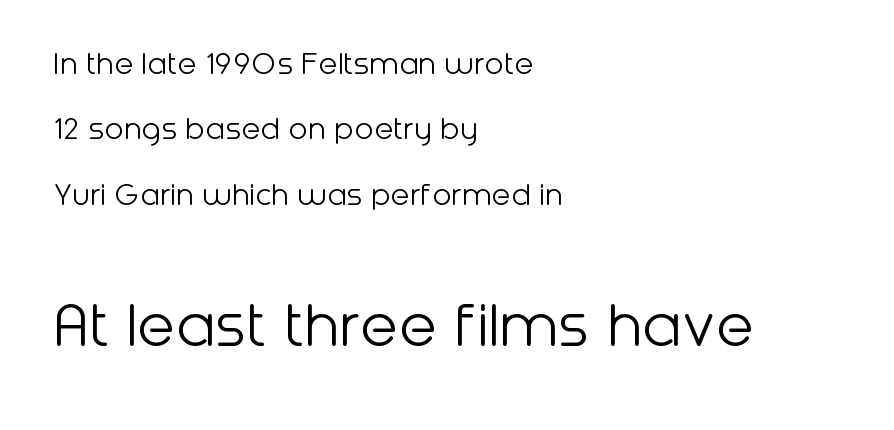
The image shows 70 px light sans-serif type, upright; set left-aligned, line spacing 1.87x, normal letter spacing, not underlined; the second (bottom) block is 2.0x larger; low stroke contrast and a medium x-height.
